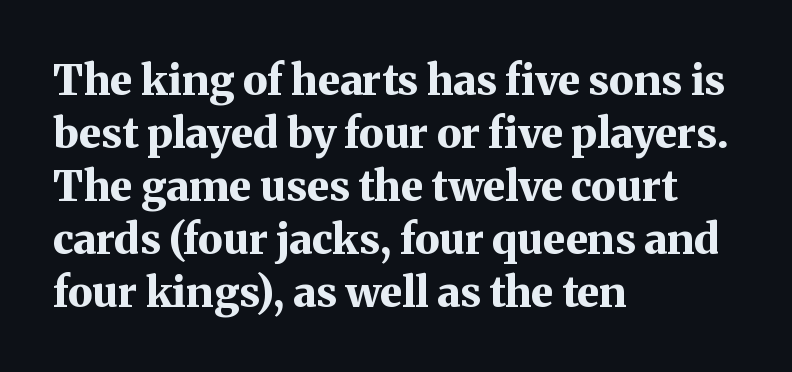
{"serif": "yes", "italic": "no", "bold": "yes", "weight": "bold", "width": "normal", "stroke_contrast": "medium", "x_height": "medium", "monospaced": "no", "underline": "no", "align": "left", "line_spacing": "normal", "line_spacing_ratio": 1.26, "letter_spacing": "normal", "letter_spacing_em": 0.0, "glyph_px": 42}
